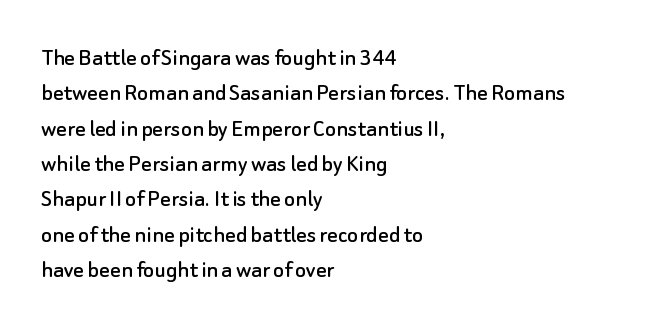
{"italic": "no", "underline": "no", "align": "left", "line_spacing": "normal", "line_spacing_ratio": 1.36, "letter_spacing": "normal", "letter_spacing_em": 0.0, "glyph_px": 26}
